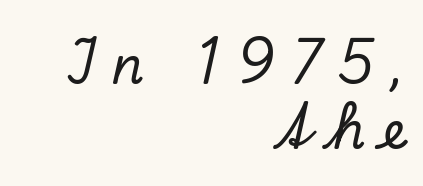
{"serif": "yes", "italic": "yes", "lean": "right", "slant_degrees": 13, "width": "normal", "stroke_contrast": "low", "x_height": "small", "monospaced": "no", "underline": "no", "align": "right", "line_spacing": "normal", "line_spacing_ratio": 1.28, "letter_spacing": "wide", "letter_spacing_em": 0.36, "glyph_px": 51}
